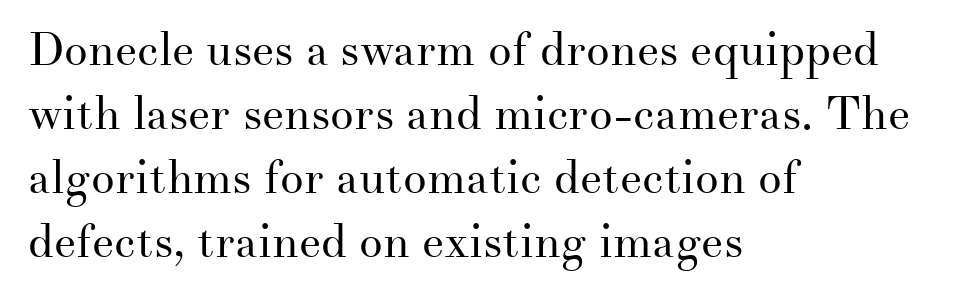
These lines are rendered in a variable-pitch font. Does extra space separate the letters? No, they use regular spacing. Weight class: somewhere from thin through regular. Is there much room between lines? A standard amount, neither cramped nor airy. Descender tails drop into unmarked territory. Every row of glyphs begins at an identical x-position on the left.
